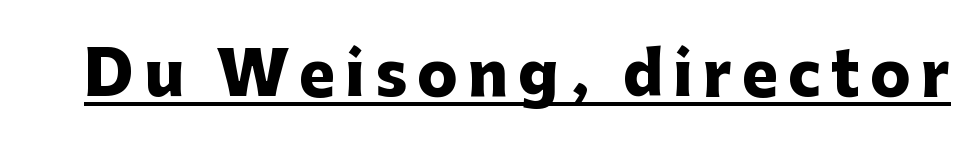
Q: Is the text bold? A: Yes.
Q: Is the text italic (slanted)? A: No, it is upright.
Q: Is the typeface a serif or a sans-serif typeface? A: Sans-serif.
Q: Is the text underlined? A: Yes.
Q: Width (condensed, normal, or wide)? A: Normal.
Q: Stroke contrast? A: Low.
Q: x-height? A: Medium.
Q: Monospaced? A: No.
